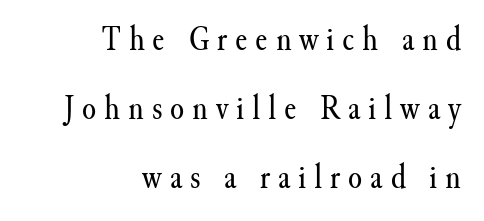
Q: Is the text bold? A: No.
Q: Is the text italic (slanted)? A: No, it is upright.
Q: Is the typeface a serif or a sans-serif typeface? A: Serif.
Q: Is the text underlined? A: No.
Q: How is the paragraph aligned? A: Right-aligned.
Q: Is the spacing between letters normal or unusually wide? A: Unusually wide.
Q: Is the spacing between lines tight, normal or loose? A: Loose.
Q: Width (condensed, normal, or wide)? A: Normal.
Q: Stroke contrast? A: Medium.
Q: x-height? A: Small.
Q: Monospaced? A: No.
